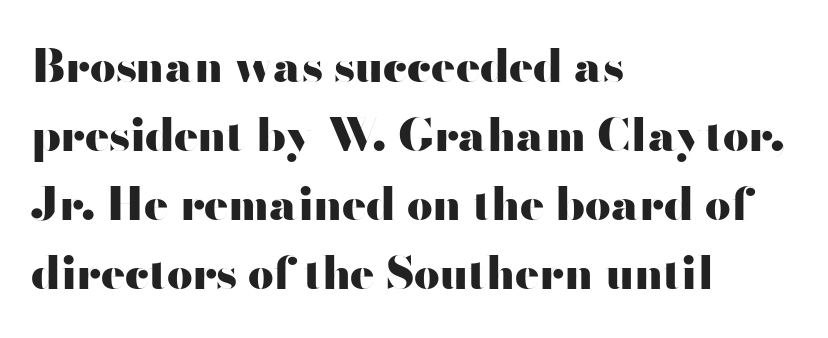
The image shows 45 px heavy, wide type, upright; set left-aligned, normal line spacing (1.53x), normal letter spacing, not underlined; high stroke contrast and a small x-height.
